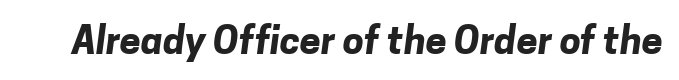
The image shows 38 px bold sans-serif type; set normal letter spacing, not underlined; low stroke contrast and a medium x-height.
